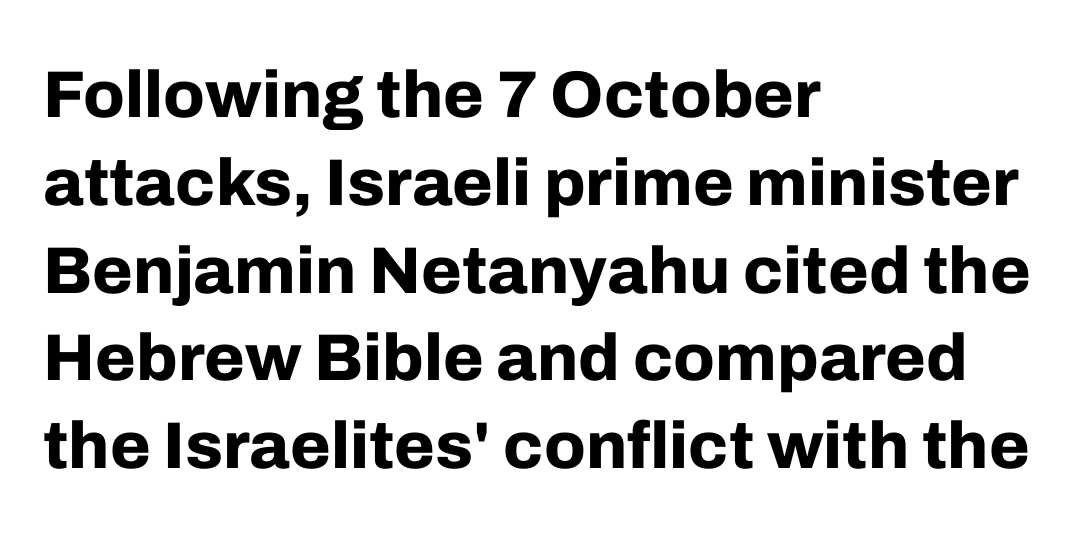
This is the regular roman posture of the typeface. Rule under the text: the space is simply empty. A typesetter would call this zero additional tracking. Varying glyph widths throughout — classic text-font behaviour.
